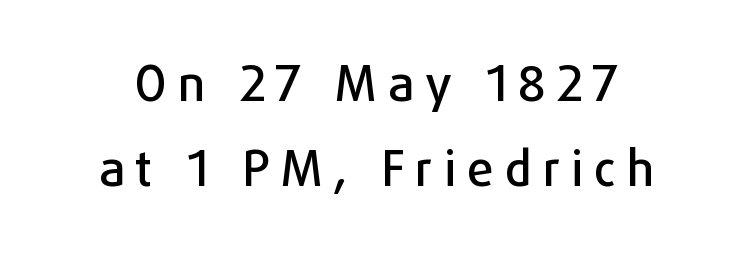
{"serif": "no", "italic": "no", "width": "normal", "stroke_contrast": "low", "x_height": "medium", "monospaced": "no", "underline": "no", "line_spacing_ratio": 1.77, "letter_spacing": "wide", "letter_spacing_em": 0.23, "glyph_px": 48}
